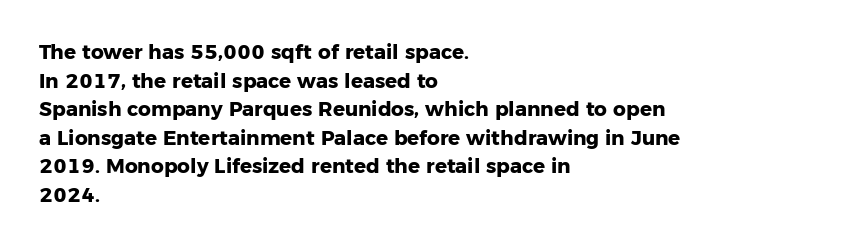
The image shows 20 px bold type, upright; set left-aligned, normal line spacing (1.43x), normal letter spacing, not underlined.
